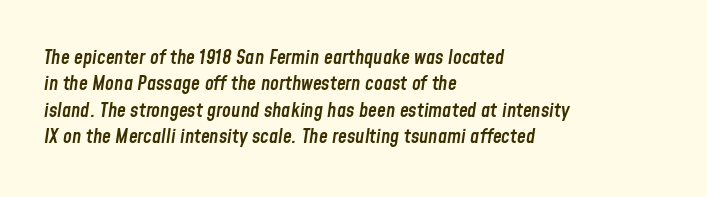
{"italic": "yes", "lean": "right", "slant_degrees": 8, "bold": "semi", "underline": "no", "align": "left", "line_spacing": "normal", "line_spacing_ratio": 1.32, "letter_spacing": "normal", "letter_spacing_em": 0.0, "glyph_px": 20}
